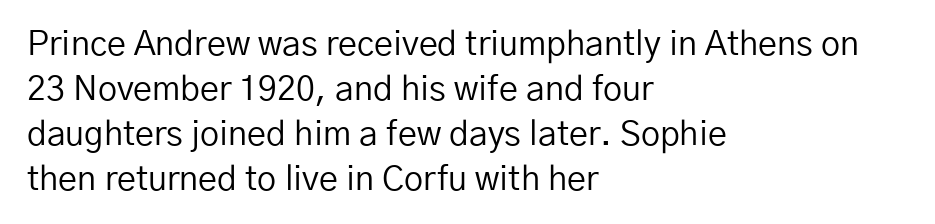
The image shows 34 px regular-weight sans-serif type, upright; set left-aligned, normal line spacing (1.32x), normal letter spacing, not underlined; low stroke contrast and a medium x-height.
